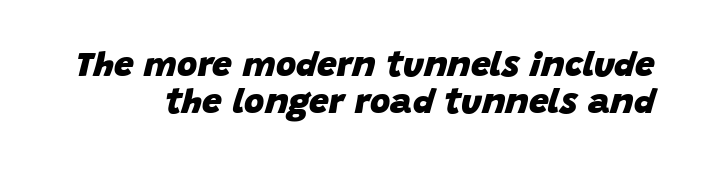
Leading: reduced. The gaps between neighbouring characters are ordinary and unremarkable. It's the slanting kind of type. Here the designer chose a conventional face with non-uniform glyph widths. The space beneath each line is pristine and unruled.
